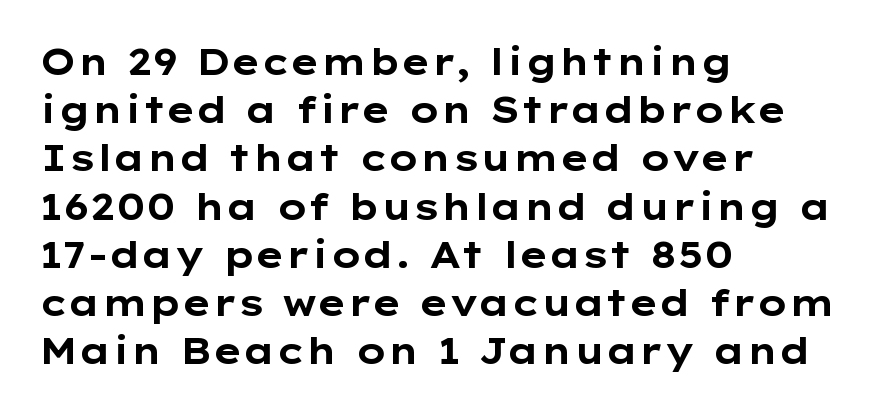
The image shows 36 px bold, wide sans-serif type, upright; set left-aligned, normal line spacing (1.34x), normal letter spacing, not underlined; low stroke contrast and a medium x-height.
